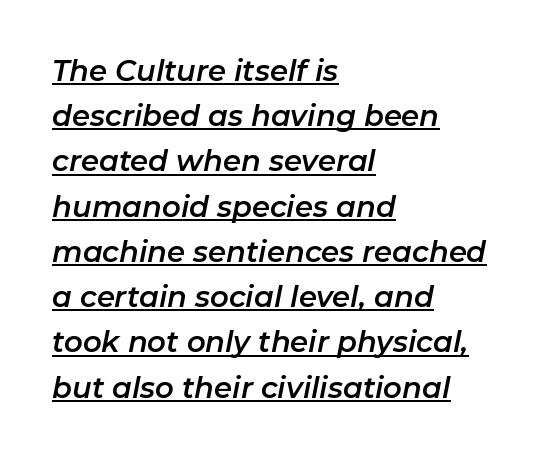
The paragraph shown leans on its left margin. The rendering uses a moderate line-height, typical for paragraphs. The passage shown is typed in a proportional face where columns would drift. The axis of the letterforms is tilted away from vertical. These lines keep a tight, regular rhythm from letter to letter. Is there an underline? Yes — a line sits under the letters.
